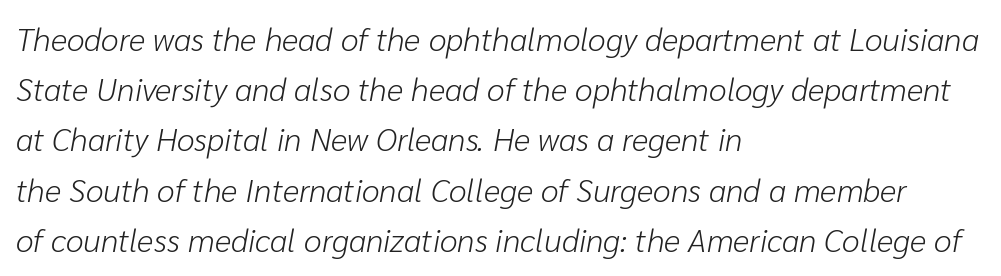
The image shows 32 px light type, italic (leaning right); set left-aligned, normal line spacing (1.57x), normal letter spacing, not underlined; low stroke contrast and a medium x-height.
